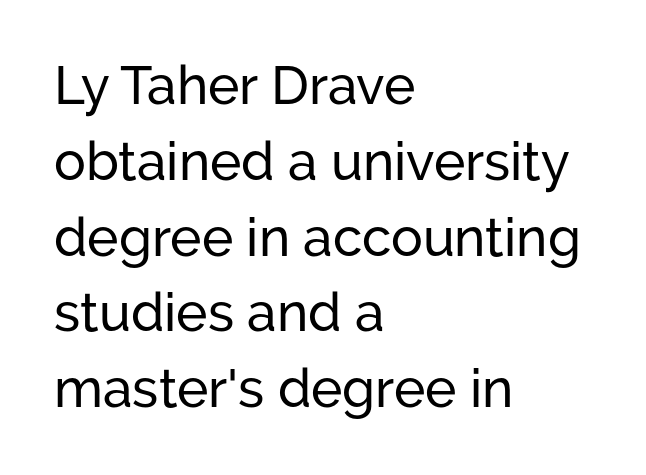
Looks like regular typesetting: each glyph gets only the width it needs. Casual observation: everything's shoved over to the left. The rendering uses a moderate line-height, typical for paragraphs. How are the letters spaced? Ordinarily, with no added tracking. The face used here is a sans, in the tradition of grotesques and geometrics.
